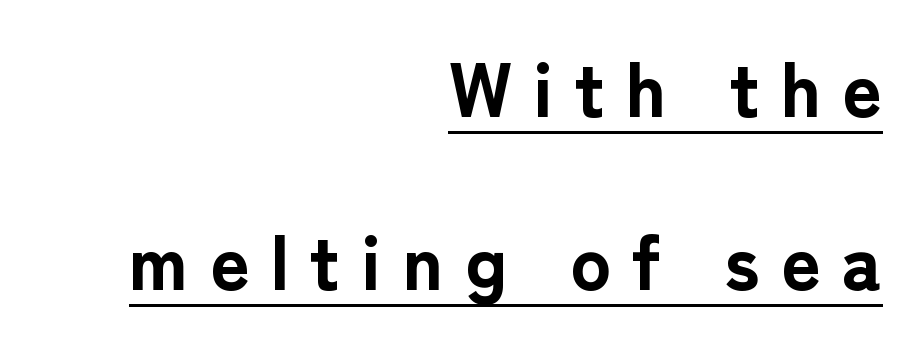
This is underlined copy, the kind a proofreader might mark for attention. Stroke thickness is high; the sample reads as a true bold. The type sits square on the baseline with zero lean. The designer went with a sans here, leaving each stem footless. Is this a fixed-width face? No — the glyphs have proportional, varying widths.
